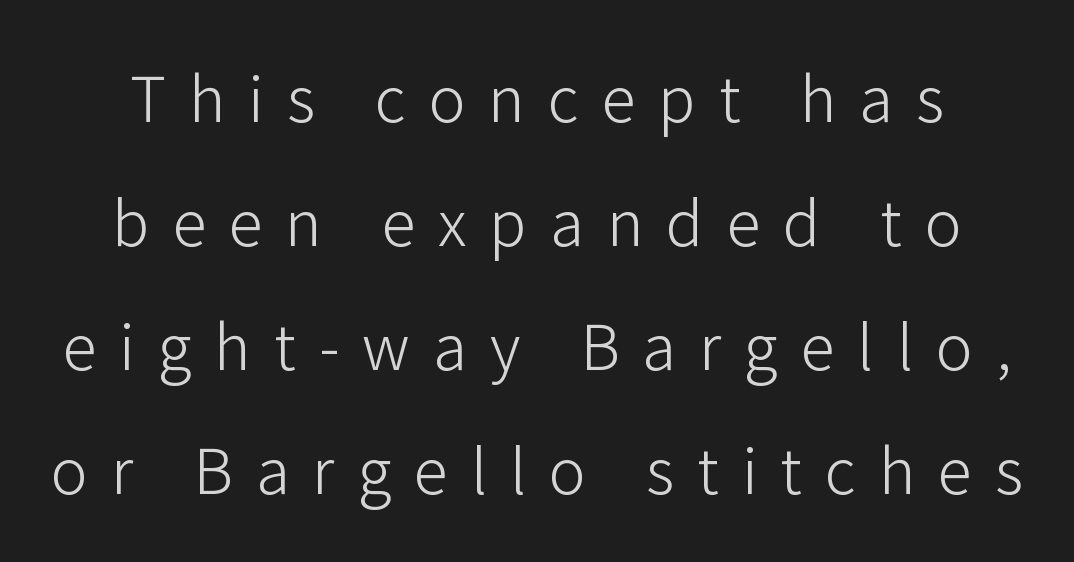
The image shows 62 px light sans-serif type, upright; set loose line spacing (2.0x), unusually wide letter spacing (+0.37 em), not underlined; low stroke contrast and a medium x-height.
